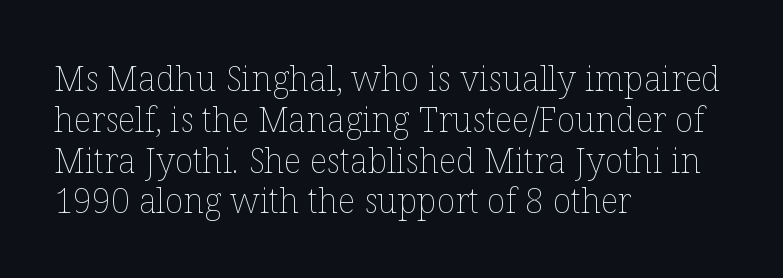
Do the characters align in a grid? No, the font is proportional. The typesetting does not lean heavy: it is not bold. Underline: absent. A typesetter would mark this as roman, not italic. The horizontal fit of the characters is conventional and even. Short and long lines alike share a common starting point at left.
